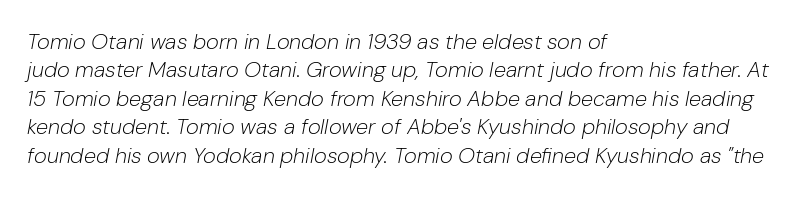
Q: Is the text bold? A: No.
Q: Is the text italic (slanted)? A: Yes, it leans right by about 10 degrees.
Q: Is the text underlined? A: No.
Q: How is the paragraph aligned? A: Left-aligned.
Q: Is the spacing between letters normal or unusually wide? A: Normal.
Q: Is the spacing between lines tight, normal or loose? A: Normal.
